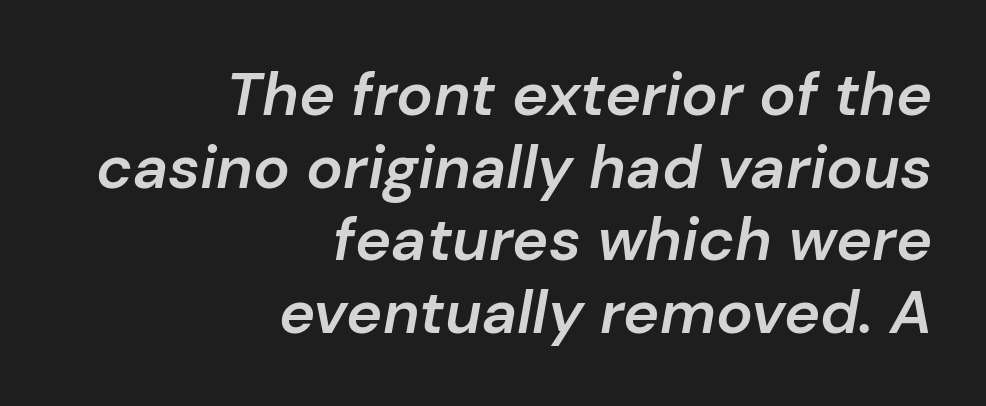
The specimen omits any rule beneath the text block's lines. The rendering uses natural spacing where letterforms have individual widths. Is the type slanted? Yes — the strokes lean at a clear angle. The strokes are fattened partway — semibold, not bold. Each word holds together tightly as a unit, with standard inter-letter gaps.
